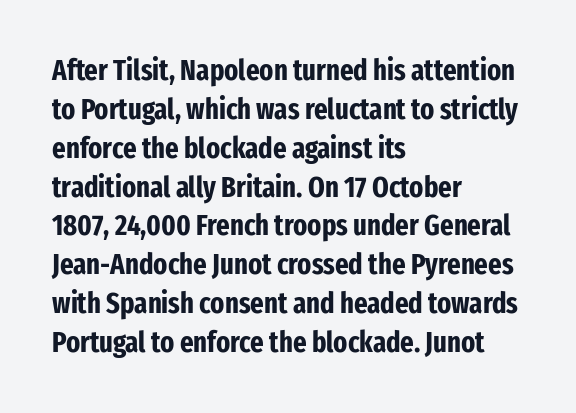
{"serif": "no", "italic": "no", "bold": "yes", "weight": "bold", "width": "condensed", "stroke_contrast": "low", "x_height": "medium", "monospaced": "no", "underline": "no", "align": "left", "line_spacing": "normal", "line_spacing_ratio": 1.34, "letter_spacing": "normal", "letter_spacing_em": 0.0, "glyph_px": 29}
